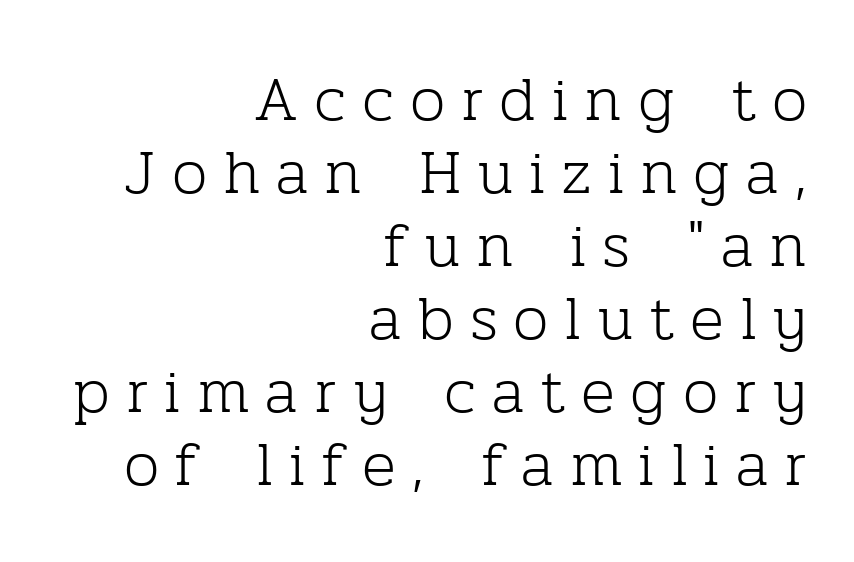
{"serif": "yes", "italic": "no", "bold": "no", "weight": "light", "width": "normal", "stroke_contrast": "low", "x_height": "medium", "monospaced": "no", "underline": "no", "align": "right", "line_spacing_ratio": 1.16, "letter_spacing": "wide", "letter_spacing_em": 0.25, "glyph_px": 63}
